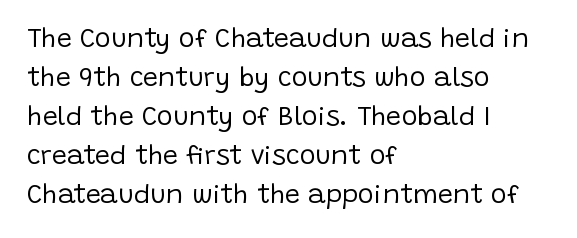
Q: Is the text bold? A: No.
Q: Is the text italic (slanted)? A: No, it is upright.
Q: Is the text underlined? A: No.
Q: How is the paragraph aligned? A: Left-aligned.
Q: Is the spacing between letters normal or unusually wide? A: Normal.
Q: Is the spacing between lines tight, normal or loose? A: Normal.
